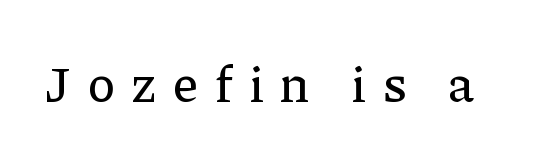
Q: Is the text italic (slanted)? A: No, it is upright.
Q: Is the typeface a serif or a sans-serif typeface? A: Serif.
Q: Is the text underlined? A: No.
Q: Is the spacing between letters normal or unusually wide? A: Unusually wide.
Q: Width (condensed, normal, or wide)? A: Normal.
Q: Stroke contrast? A: Low.
Q: x-height? A: Medium.
Q: Monospaced? A: No.
